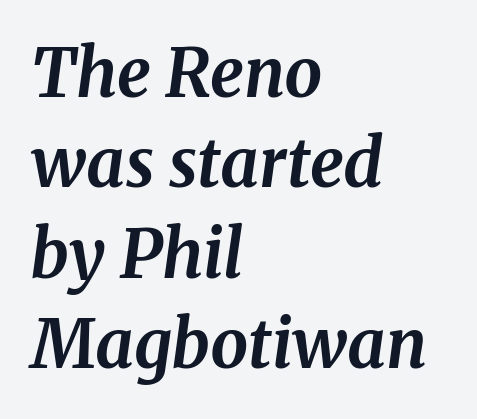
Character widths vary here, with narrow letters taking less room than wide ones. The glyphs have the mass of a bold cut. To sum up the face: it has serifs. The compositor pushed each line to the left boundary.
